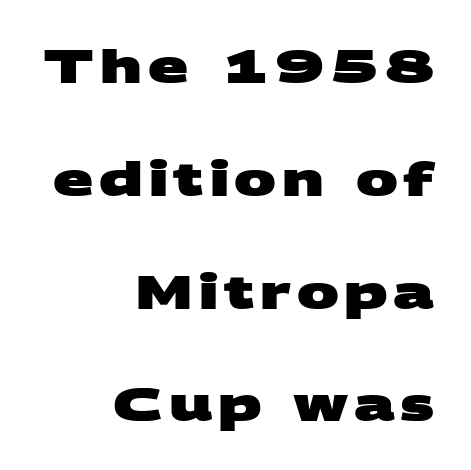
{"serif": "no", "bold": "yes", "weight": "heavy", "width": "wide", "stroke_contrast": "medium", "x_height": "large", "monospaced": "no", "underline": "no", "align": "right", "line_spacing": "loose", "line_spacing_ratio": 2.4, "glyph_px": 47}
